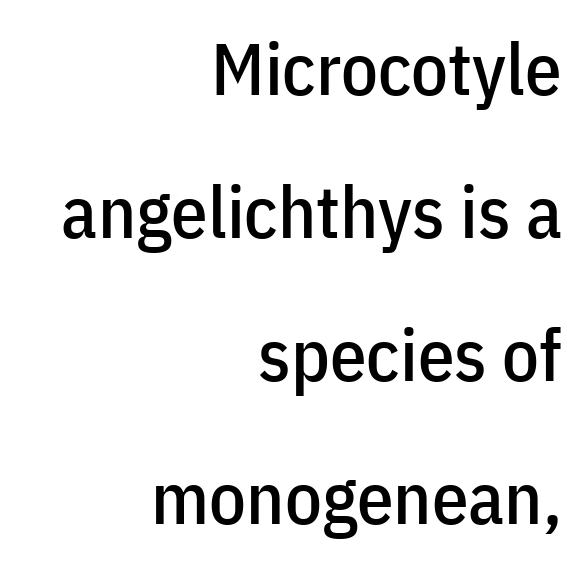
The image shows 73 px condensed sans-serif type, upright; set right-aligned, loose line spacing (1.96x), normal letter spacing, not underlined; low stroke contrast and a medium x-height.
